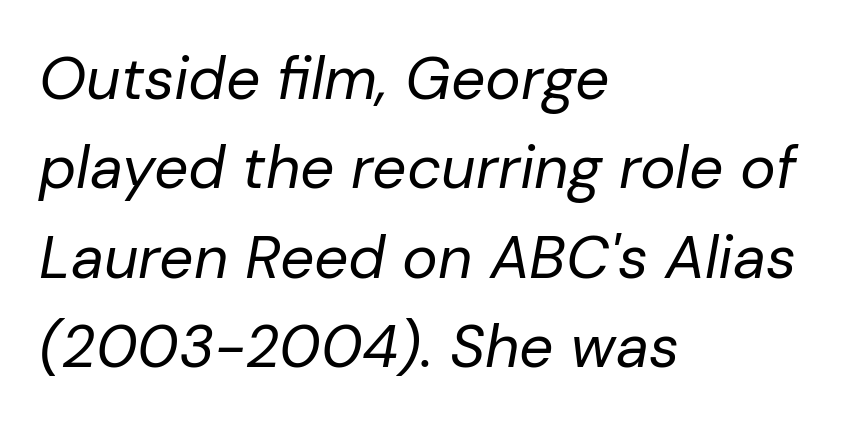
Q: Is the text bold? A: No.
Q: Is the text italic (slanted)? A: Yes, it leans right by about 10 degrees.
Q: Is the text underlined? A: No.
Q: How is the paragraph aligned? A: Left-aligned.
Q: Is the spacing between letters normal or unusually wide? A: Normal.
Q: Is the spacing between lines tight, normal or loose? A: Normal.
Q: Width (condensed, normal, or wide)? A: Normal.
Q: Stroke contrast? A: Low.
Q: x-height? A: Medium.
Q: Monospaced? A: No.
